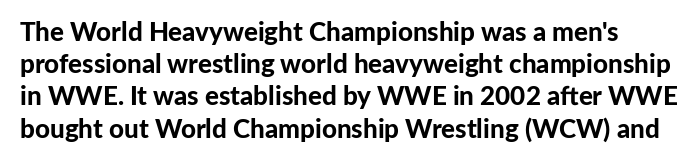
The image shows 26 px bold type, upright; set line spacing 1.24x, normal letter spacing, not underlined.
